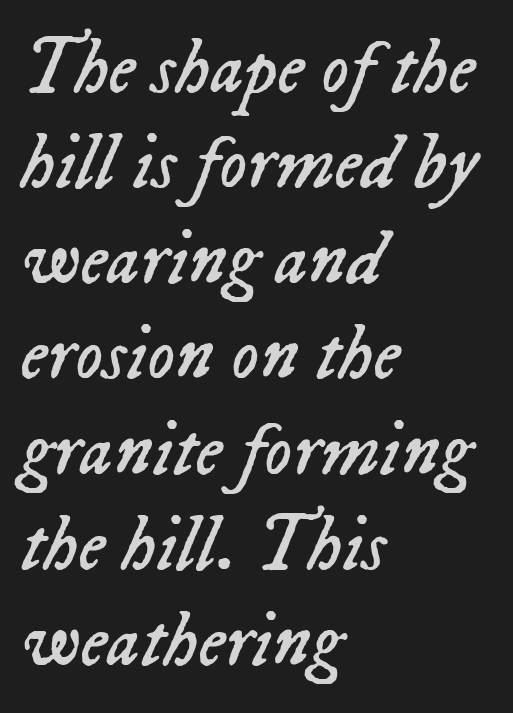
{"italic": "yes", "lean": "right", "slant_degrees": 23, "bold": "no", "weight": "regular", "width": "normal", "stroke_contrast": "low", "x_height": "medium", "monospaced": "no", "underline": "no", "align": "left", "line_spacing_ratio": 1.24, "letter_spacing": "normal", "letter_spacing_em": 0.0, "glyph_px": 77}
